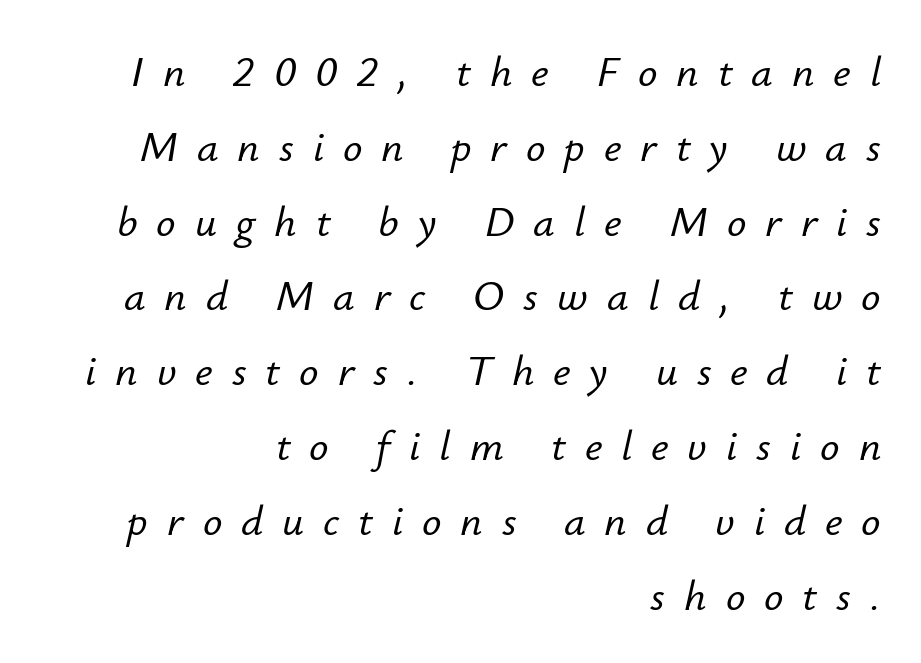
{"italic": "yes", "lean": "right", "slant_degrees": 12, "width": "normal", "stroke_contrast": "low", "x_height": "small", "monospaced": "no", "underline": "no", "align": "right", "line_spacing_ratio": 1.74, "letter_spacing": "wide", "letter_spacing_em": 0.44, "glyph_px": 43}
